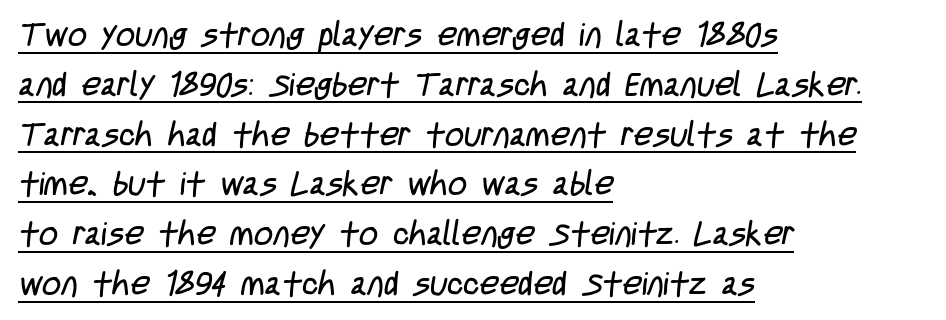
Q: Is the text bold? A: No.
Q: Is the typeface a serif or a sans-serif typeface? A: Sans-serif.
Q: Is the text underlined? A: Yes.
Q: How is the paragraph aligned? A: Left-aligned.
Q: Is the spacing between letters normal or unusually wide? A: Normal.
Q: Is the spacing between lines tight, normal or loose? A: Normal.
Q: Width (condensed, normal, or wide)? A: Condensed.
Q: Stroke contrast? A: Low.
Q: x-height? A: Large.
Q: Monospaced? A: No.
